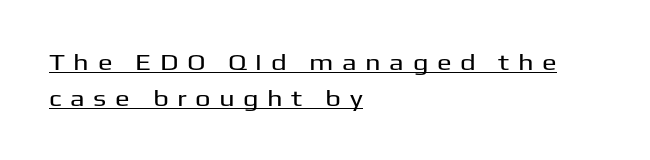
Designer's note — italics off, roman on. Left-aligned paragraph, ragged on the right. Evenly set lines give the paragraph a standard silhouette. Display-style spreading of the glyphs; the letterfit is very open. In designer terms, the underline attribute is active on this setting.
